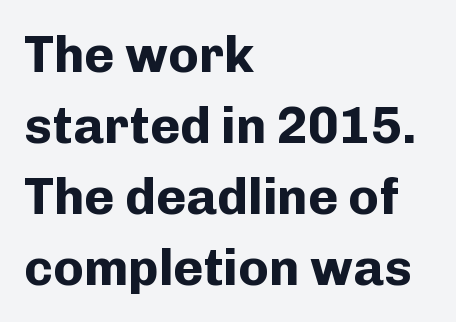
{"serif": "no", "italic": "no", "bold": "yes", "weight": "bold", "width": "normal", "stroke_contrast": "low", "x_height": "medium", "monospaced": "no", "underline": "no", "align": "left", "line_spacing": "normal", "line_spacing_ratio": 1.39, "letter_spacing": "normal", "letter_spacing_em": 0.0, "glyph_px": 51}
